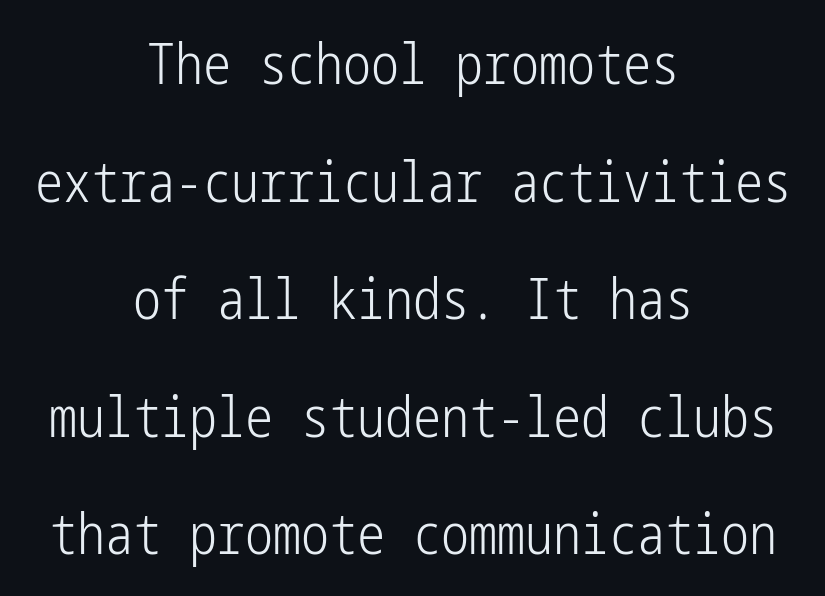
The image shows 56 px light, condensed sans-serif type, upright; set centered, loose line spacing (2.1x), normal letter spacing, not underlined; low stroke contrast and a medium x-height.
